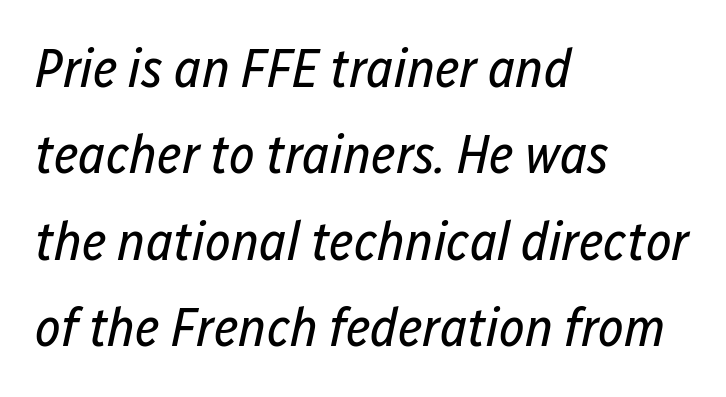
{"italic": "yes", "lean": "right", "slant_degrees": 12, "bold": "no", "weight": "regular", "width": "condensed", "stroke_contrast": "low", "x_height": "medium", "monospaced": "no", "underline": "no", "align": "left", "line_spacing": "normal", "line_spacing_ratio": 1.57, "letter_spacing": "normal", "letter_spacing_em": 0.0, "glyph_px": 55}
